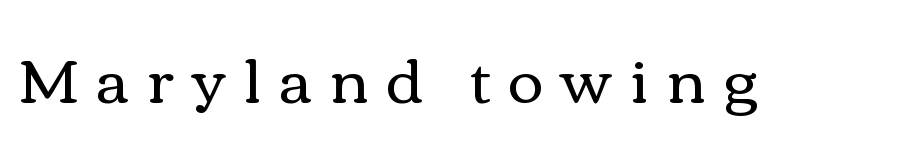
Q: Is the text bold? A: No.
Q: Is the text italic (slanted)? A: No, it is upright.
Q: Is the text underlined? A: No.
Q: Is the spacing between letters normal or unusually wide? A: Unusually wide.
Q: Width (condensed, normal, or wide)? A: Wide.
Q: x-height? A: Medium.
Q: Monospaced? A: No.
